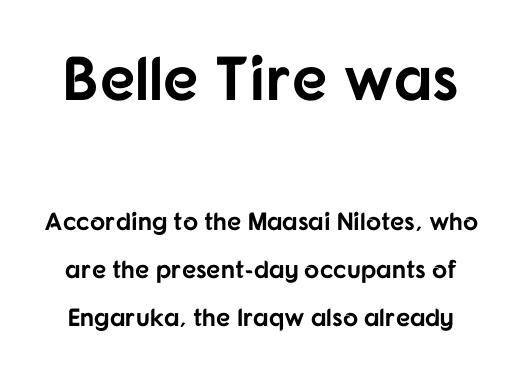
{"serif": "no", "italic": "no", "bold": "yes", "weight": "bold", "width": "normal", "stroke_contrast": "low", "x_height": "medium", "monospaced": "no", "underline": "no", "line_spacing": "loose", "line_spacing_ratio": 1.91, "letter_spacing": "normal", "letter_spacing_em": 0.0, "larger_block": "first", "size_ratio": 2.48, "glyph_px": 62}
